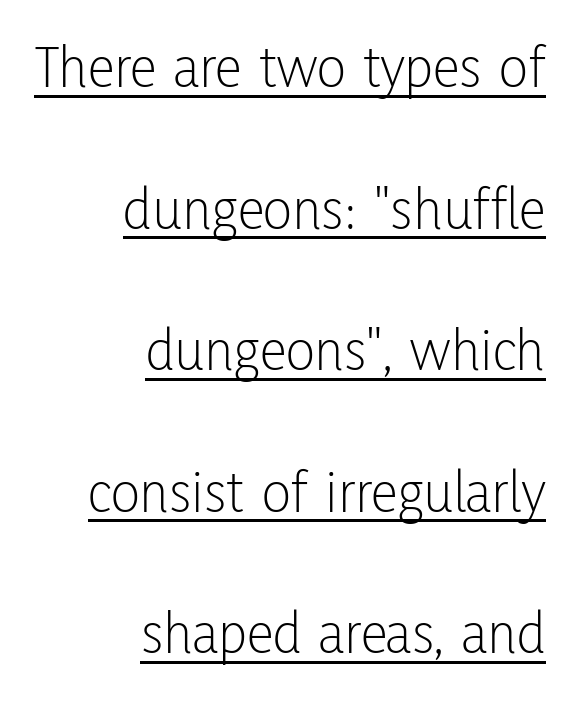
Q: Is the text bold? A: No.
Q: Is the text italic (slanted)? A: No, it is upright.
Q: Is the typeface a serif or a sans-serif typeface? A: Sans-serif.
Q: Is the text underlined? A: Yes.
Q: How is the paragraph aligned? A: Right-aligned.
Q: Is the spacing between letters normal or unusually wide? A: Normal.
Q: Is the spacing between lines tight, normal or loose? A: Loose.
Q: Width (condensed, normal, or wide)? A: Condensed.
Q: Stroke contrast? A: Low.
Q: x-height? A: Medium.
Q: Monospaced? A: No.
